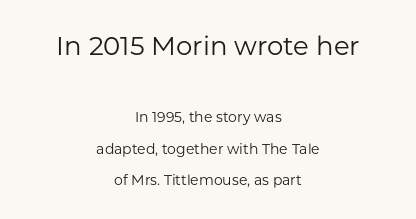
The image shows 26 px text type, upright; set centered, loose line spacing (2.25x), normal letter spacing, not underlined; the first (top) block is 1.86x larger.
